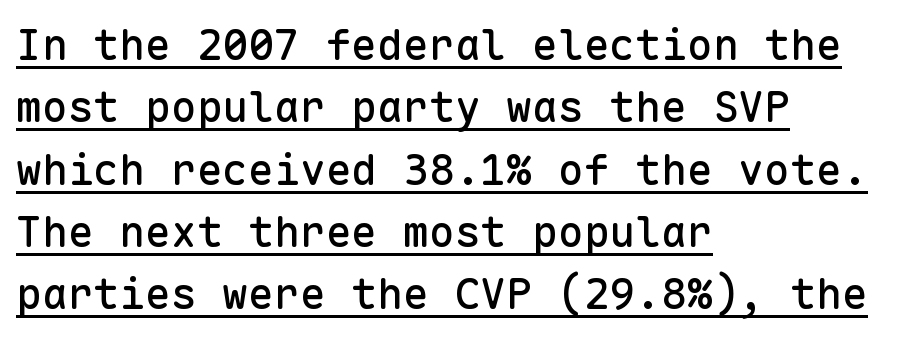
The image shows 43 px sans-serif type, upright, monospaced; set left-aligned, normal line spacing (1.45x), normal letter spacing, underlined; low stroke contrast and a medium x-height.
